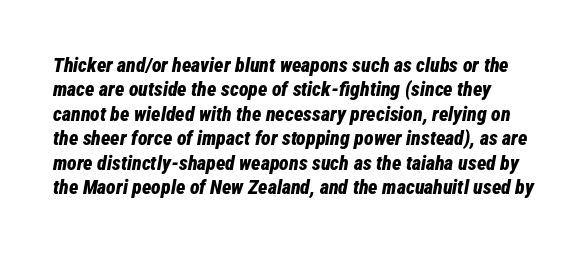
Q: Is the text bold? A: Yes.
Q: Is the text italic (slanted)? A: Yes, it leans right by about 12 degrees.
Q: Is the text underlined? A: No.
Q: Is the spacing between letters normal or unusually wide? A: Normal.
